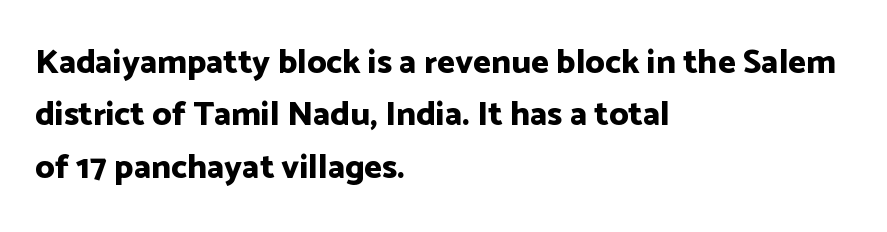
Observe the ordinary spacing: letters are neighbours, not strangers. Here the designer chose a conventional face with non-uniform glyph widths. Honestly, the row spacing looks completely unremarkable. Chunky letters — that's bold for sure. Upright lettering throughout.
